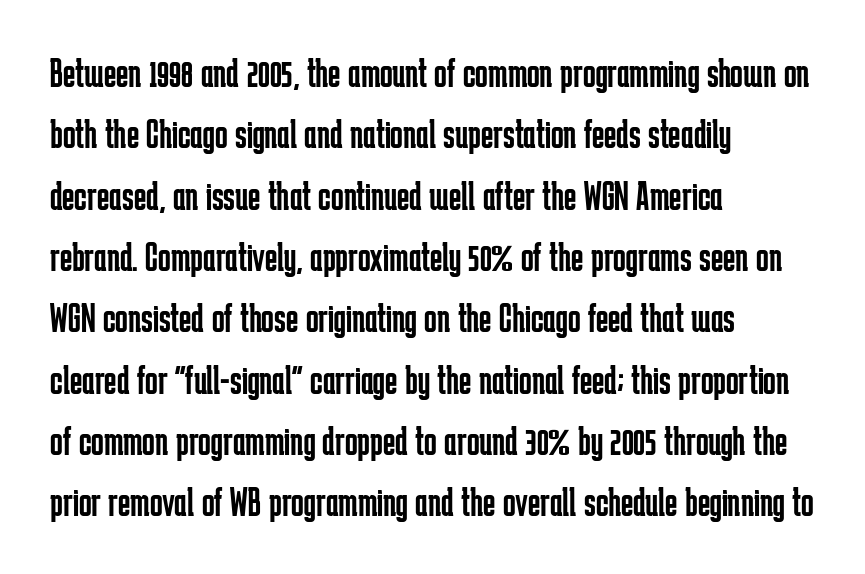
Q: Is the text bold? A: No.
Q: Is the text italic (slanted)? A: No, it is upright.
Q: Is the typeface a serif or a sans-serif typeface? A: Sans-serif.
Q: Is the text underlined? A: No.
Q: How is the paragraph aligned? A: Left-aligned.
Q: Is the spacing between letters normal or unusually wide? A: Normal.
Q: Is the spacing between lines tight, normal or loose? A: Normal.
Q: Width (condensed, normal, or wide)? A: Condensed.
Q: Stroke contrast? A: Low.
Q: x-height? A: Medium.
Q: Monospaced? A: No.
